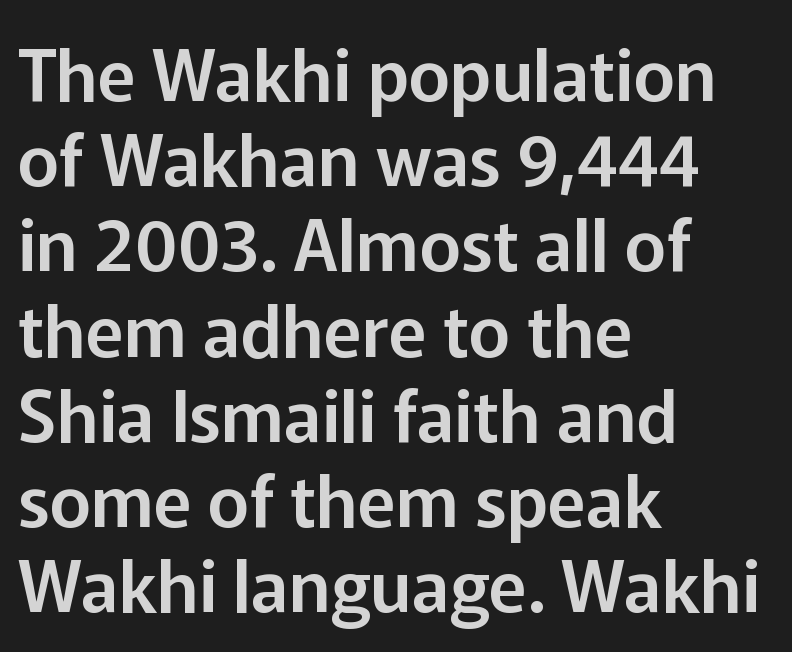
Q: Is the text italic (slanted)? A: No, it is upright.
Q: Is the typeface a serif or a sans-serif typeface? A: Sans-serif.
Q: Is the text underlined? A: No.
Q: How is the paragraph aligned? A: Left-aligned.
Q: Is the spacing between letters normal or unusually wide? A: Normal.
Q: Width (condensed, normal, or wide)? A: Normal.
Q: Stroke contrast? A: Low.
Q: x-height? A: Medium.
Q: Monospaced? A: No.
